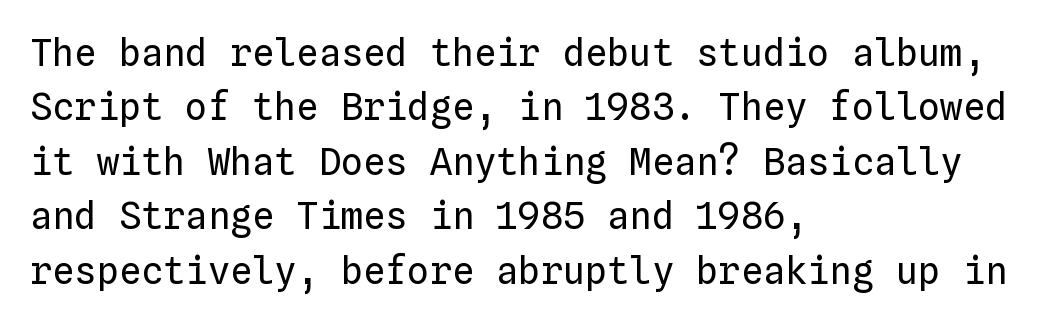
{"italic": "no", "bold": "no", "weight": "regular", "width": "normal", "stroke_contrast": "low", "x_height": "medium", "monospaced": "yes", "underline": "no", "align": "left", "line_spacing": "normal", "line_spacing_ratio": 1.47, "letter_spacing": "normal", "letter_spacing_em": 0.0, "glyph_px": 37}
